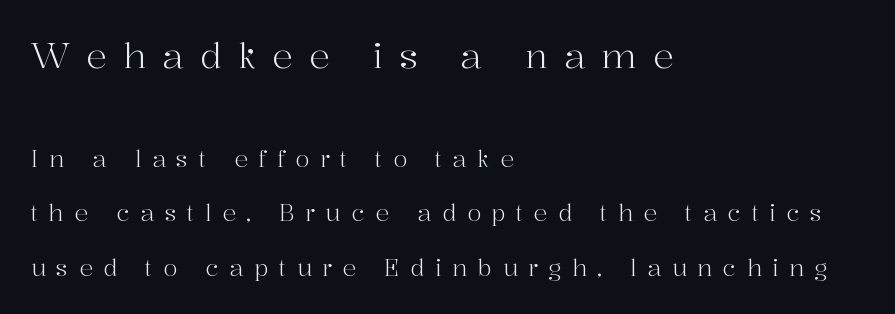
{"serif": "yes", "italic": "no", "bold": "no", "weight": "light", "width": "normal", "stroke_contrast": "high", "x_height": "medium", "monospaced": "no", "underline": "no", "align": "left", "line_spacing": "loose", "line_spacing_ratio": 2.37, "letter_spacing": "wide", "letter_spacing_em": 0.45, "larger_block": "first", "size_ratio": 1.52, "glyph_px": 35}
